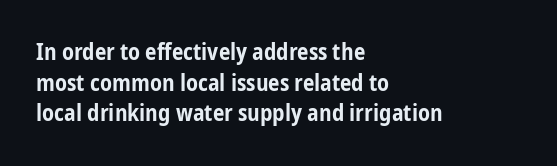
{"italic": "no", "bold": "yes", "underline": "no", "align": "left", "line_spacing": "normal", "line_spacing_ratio": 1.33, "letter_spacing": "normal", "letter_spacing_em": 0.0, "glyph_px": 23}
